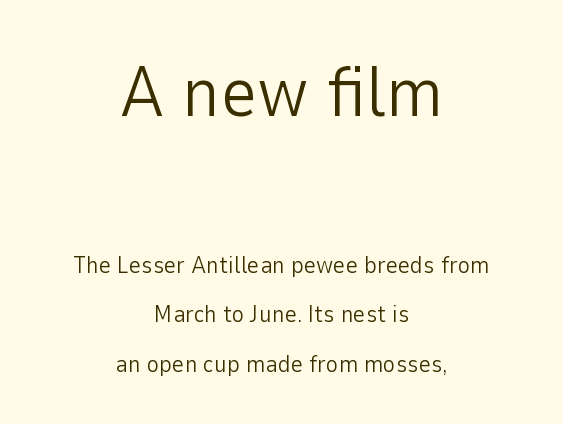
{"serif": "no", "italic": "no", "bold": "no", "weight": "light", "width": "normal", "stroke_contrast": "low", "x_height": "medium", "monospaced": "no", "underline": "no", "align": "center", "line_spacing": "loose", "line_spacing_ratio": 2.05, "letter_spacing": "normal", "letter_spacing_em": 0.0, "larger_block": "first", "size_ratio": 3.0, "glyph_px": 72}
